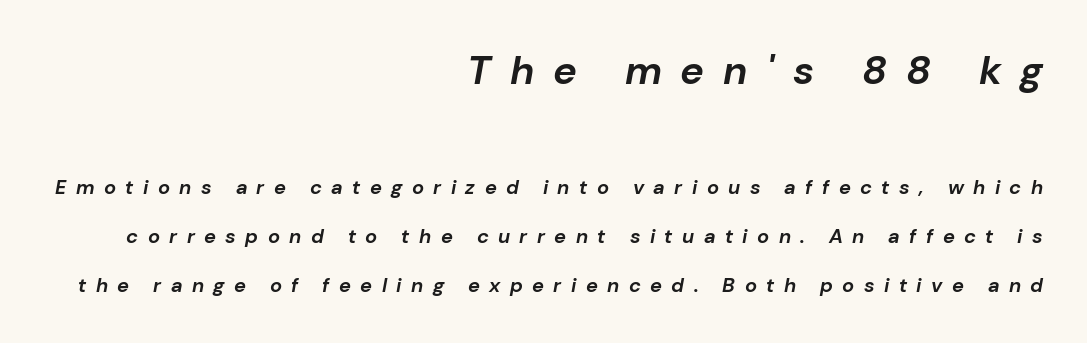
{"italic": "yes", "lean": "right", "slant_degrees": 10, "bold": "yes", "weight": "bold", "width": "normal", "stroke_contrast": "low", "x_height": "medium", "monospaced": "no", "underline": "no", "align": "right", "line_spacing": "loose", "line_spacing_ratio": 2.45, "letter_spacing": "wide", "letter_spacing_em": 0.47, "larger_block": "first", "size_ratio": 2.0, "glyph_px": 40}
